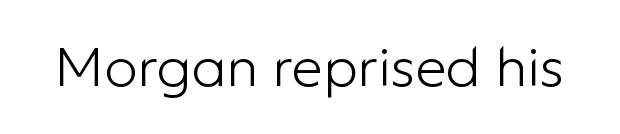
The image shows 55 px light sans-serif type, upright; set normal letter spacing, not underlined; low stroke contrast and a medium x-height.
